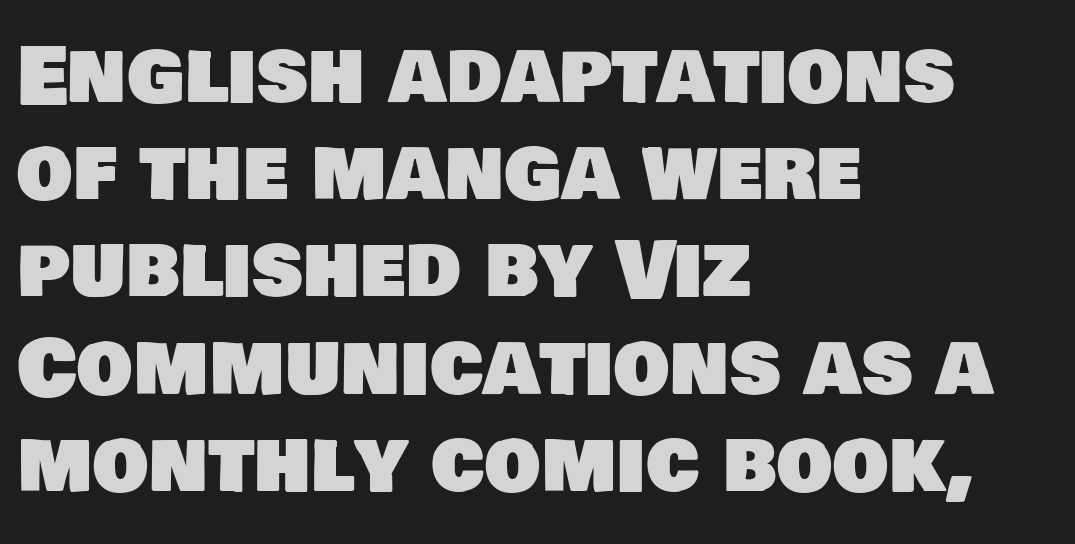
{"serif": "no", "width": "normal", "stroke_contrast": "low", "x_height": "large", "monospaced": "no", "underline": "no", "align": "left", "line_spacing_ratio": 1.23, "letter_spacing": "normal", "letter_spacing_em": 0.0, "glyph_px": 79}
